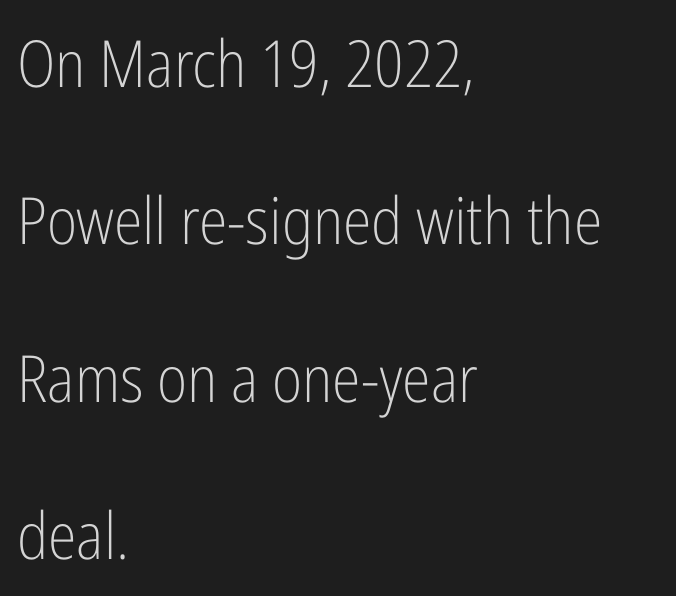
Q: Is the text bold? A: No.
Q: Is the text italic (slanted)? A: No, it is upright.
Q: Is the typeface a serif or a sans-serif typeface? A: Sans-serif.
Q: Is the text underlined? A: No.
Q: How is the paragraph aligned? A: Left-aligned.
Q: Is the spacing between letters normal or unusually wide? A: Normal.
Q: Is the spacing between lines tight, normal or loose? A: Loose.
Q: Width (condensed, normal, or wide)? A: Condensed.
Q: Stroke contrast? A: Low.
Q: x-height? A: Medium.
Q: Monospaced? A: No.
